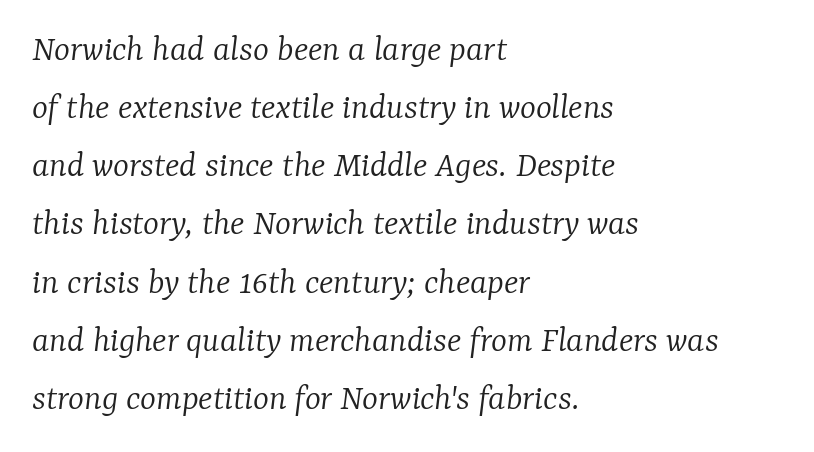
Rendered with sloped, italic letterforms. The designer went with a serif here, giving each stem small feet. Here the designer chose a conventional face with non-uniform glyph widths. Short note: letters normally spaced.
